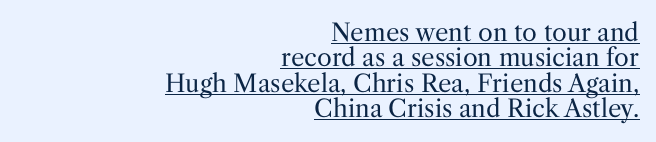
Cramped leading. Horizontally, the lines are justified to the trailing edge only. You can tell it's not italic because the verticals are truly vertical. Stems and bowls with no extra thickness — not bold.
